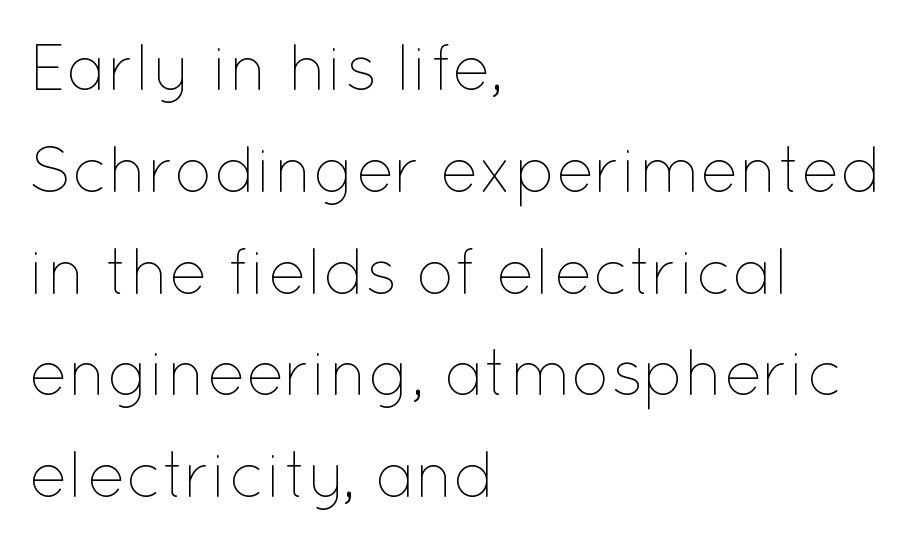
Q: Is the text bold? A: No.
Q: Is the text italic (slanted)? A: No, it is upright.
Q: Is the text underlined? A: No.
Q: How is the paragraph aligned? A: Left-aligned.
Q: Is the spacing between letters normal or unusually wide? A: Normal.
Q: Is the spacing between lines tight, normal or loose? A: Normal.
Q: Width (condensed, normal, or wide)? A: Normal.
Q: Stroke contrast? A: Low.
Q: x-height? A: Medium.
Q: Monospaced? A: No.
